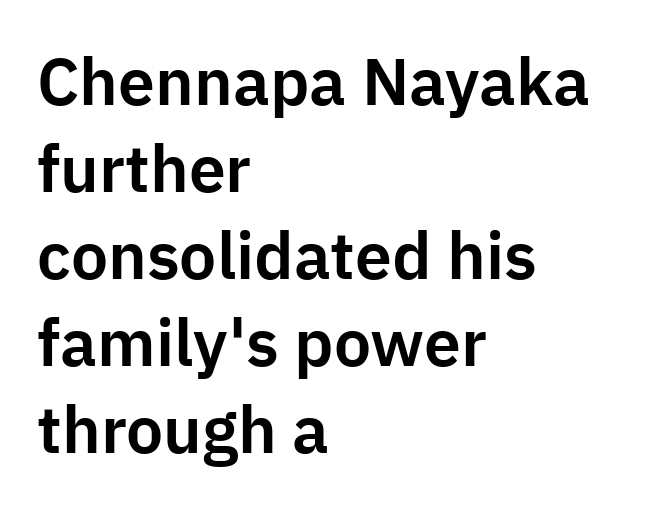
{"serif": "no", "italic": "no", "width": "normal", "stroke_contrast": "low", "x_height": "medium", "monospaced": "no", "underline": "no", "align": "left", "line_spacing": "normal", "line_spacing_ratio": 1.32, "letter_spacing": "normal", "letter_spacing_em": 0.0, "glyph_px": 66}
